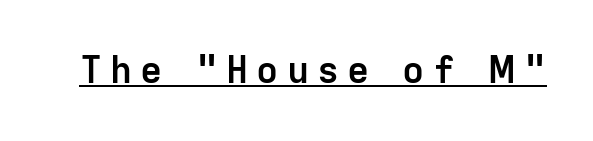
Q: Is the text bold? A: Yes.
Q: Is the text italic (slanted)? A: No, it is upright.
Q: Is the typeface a serif or a sans-serif typeface? A: Sans-serif.
Q: Is the text underlined? A: Yes.
Q: Is the spacing between letters normal or unusually wide? A: Unusually wide.
Q: Width (condensed, normal, or wide)? A: Normal.
Q: Stroke contrast? A: Low.
Q: x-height? A: Medium.
Q: Monospaced? A: No.
